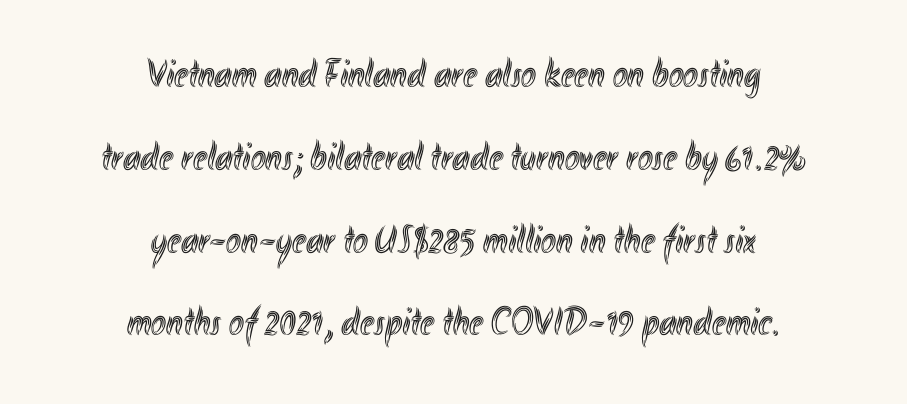
Note the varied advance widths — an 'i' is clearly narrower than an 'm'. The designer dialed line spacing up above the default. The rendering positions every line midway between the sides. These lines keep a tight, regular rhythm from letter to letter. Lines of text with bare space underneath.
